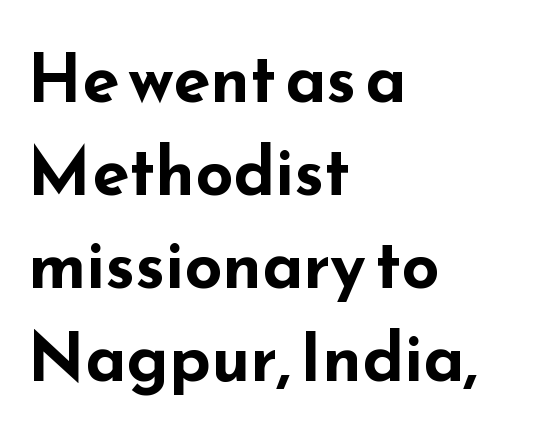
Italic? Not at all — the glyphs are vertical. Default kerning and tracking; the words read as compact shapes. Serifs: no, the terminals of the letterforms are clean. Here the designer chose a conventional face with non-uniform glyph widths.
